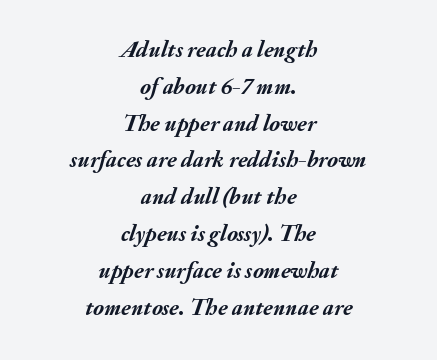
The image shows 23 px bold type, italic (leaning right); set centered, normal line spacing (1.6x), normal letter spacing, not underlined.
